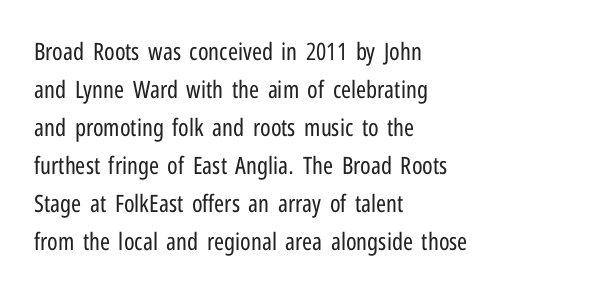
{"italic": "no", "bold": "no", "underline": "no", "align": "left", "line_spacing": "normal", "line_spacing_ratio": 1.58, "letter_spacing": "normal", "letter_spacing_em": 0.0, "glyph_px": 24}
